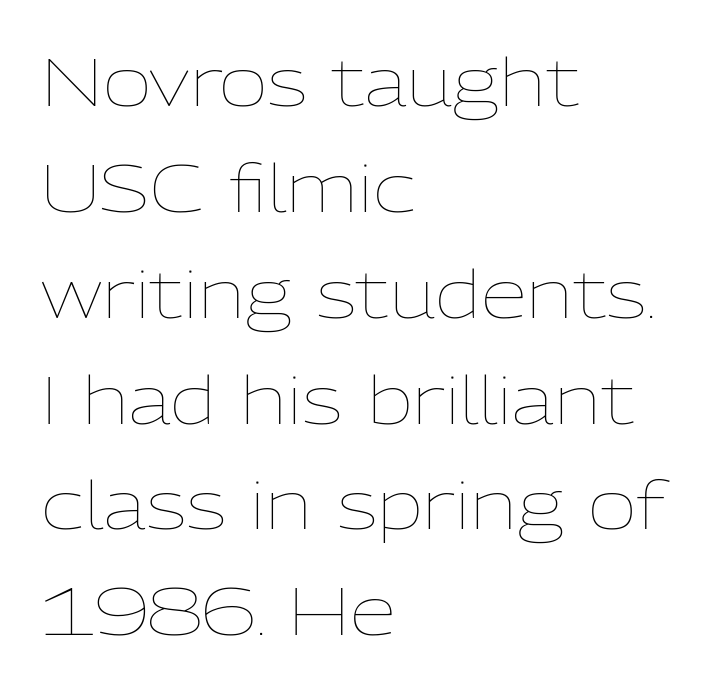
{"italic": "no", "bold": "no", "weight": "thin", "width": "normal", "stroke_contrast": "low", "x_height": "medium", "monospaced": "no", "underline": "no", "align": "left", "line_spacing": "normal", "line_spacing_ratio": 1.58, "letter_spacing": "normal", "letter_spacing_em": 0.0, "glyph_px": 67}
